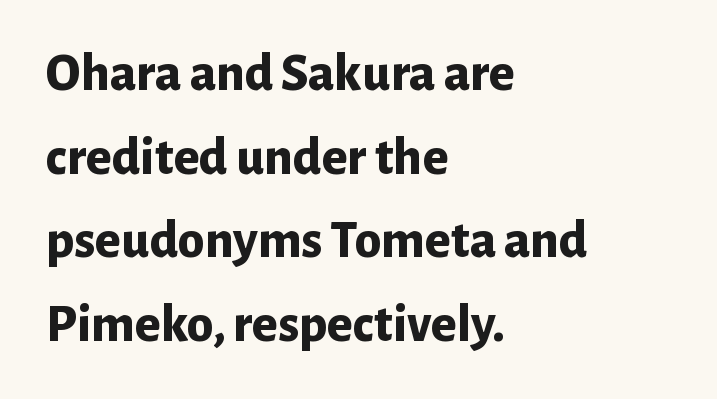
Q: Is the text bold? A: Yes.
Q: Is the text italic (slanted)? A: No, it is upright.
Q: Is the typeface a serif or a sans-serif typeface? A: Sans-serif.
Q: Is the text underlined? A: No.
Q: How is the paragraph aligned? A: Left-aligned.
Q: Is the spacing between letters normal or unusually wide? A: Normal.
Q: Is the spacing between lines tight, normal or loose? A: Normal.
Q: Width (condensed, normal, or wide)? A: Normal.
Q: Stroke contrast? A: Low.
Q: x-height? A: Medium.
Q: Monospaced? A: No.
